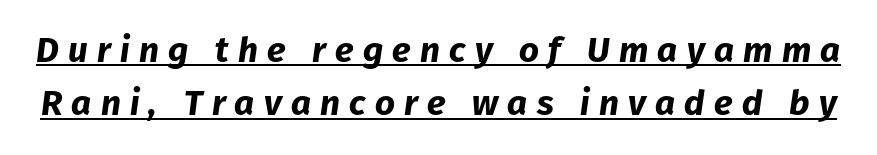
Q: Is the text bold? A: Yes.
Q: Is the text italic (slanted)? A: Yes, it leans right by about 8 degrees.
Q: Is the text underlined? A: Yes.
Q: Is the spacing between letters normal or unusually wide? A: Unusually wide.
Q: Is the spacing between lines tight, normal or loose? A: Normal.
Q: Width (condensed, normal, or wide)? A: Normal.
Q: Stroke contrast? A: Low.
Q: x-height? A: Medium.
Q: Monospaced? A: No.
